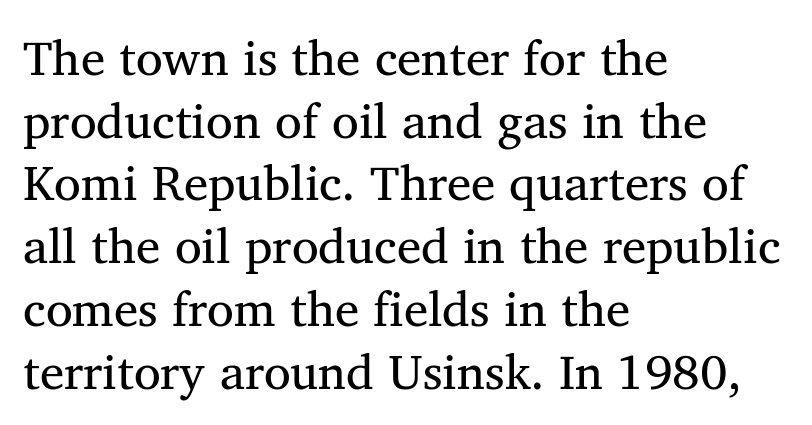
The image shows 49 px regular-weight serif type, upright; set left-aligned, normal line spacing (1.28x), normal letter spacing, not underlined; medium stroke contrast and a medium x-height.
